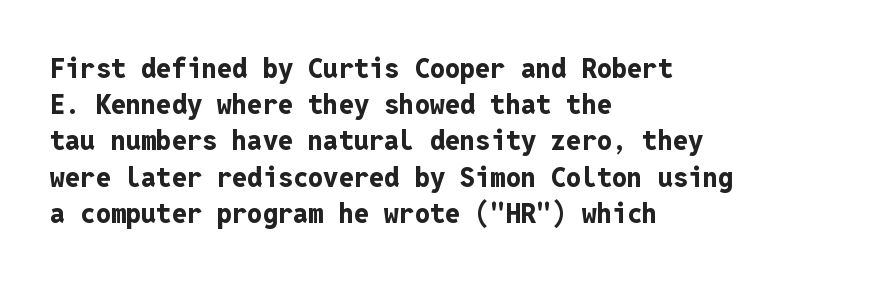
The image shows 27 px bold type, upright; set left-aligned, normal line spacing (1.34x), normal letter spacing, not underlined.
